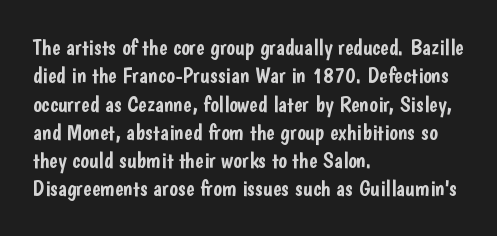
The image shows 23 px text type, upright; set left-aligned, line spacing 1.23x, normal letter spacing, not underlined.
